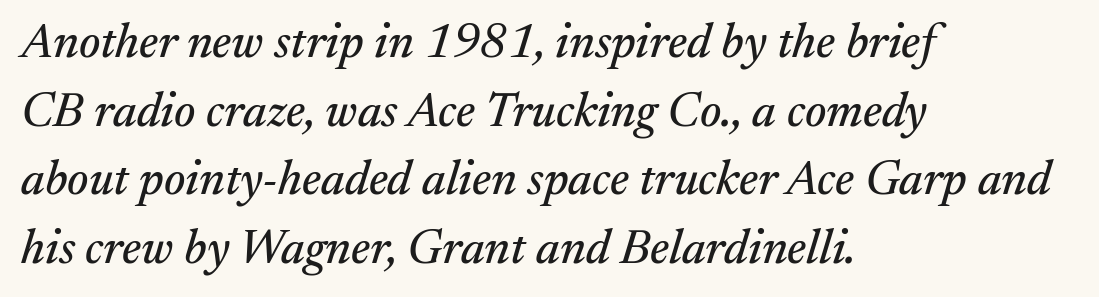
The image shows 48 px serif type, italic (leaning right); set left-aligned, normal line spacing (1.43x), normal letter spacing, not underlined; medium stroke contrast and a medium x-height.
